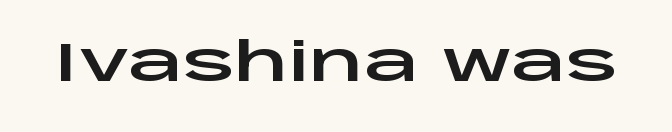
The lettering holds an erect, upright posture throughout. A sans-serif font was chosen for this passage. The letters sit at their default tracking, neither squeezed nor spread. This rendering features lettering with no underline. Each letter keeps its own natural width here, so spacing adapts to shape.
